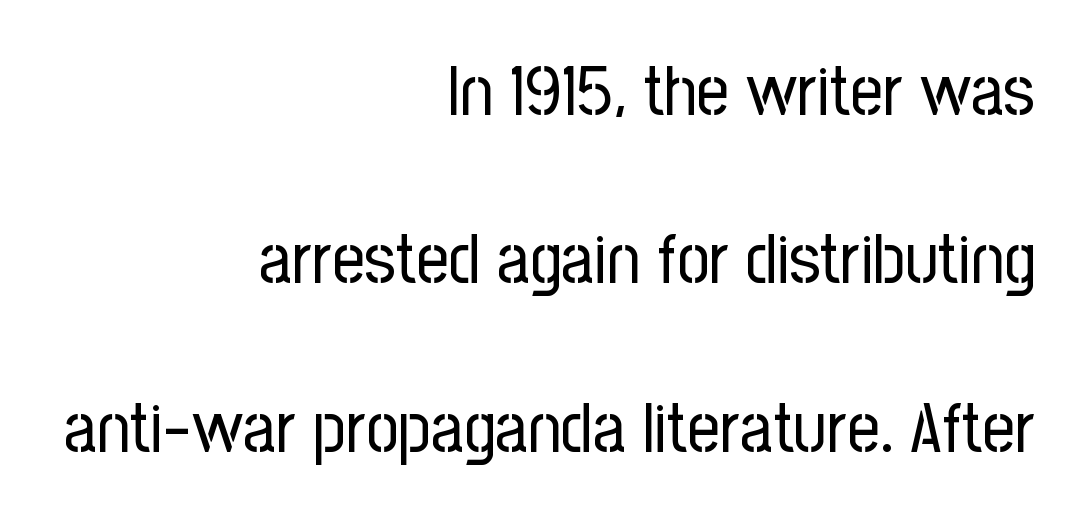
Q: Is the text bold? A: No.
Q: Is the text italic (slanted)? A: No, it is upright.
Q: Is the typeface a serif or a sans-serif typeface? A: Sans-serif.
Q: Is the text underlined? A: No.
Q: How is the paragraph aligned? A: Right-aligned.
Q: Is the spacing between letters normal or unusually wide? A: Normal.
Q: Is the spacing between lines tight, normal or loose? A: Loose.
Q: Width (condensed, normal, or wide)? A: Condensed.
Q: Stroke contrast? A: Low.
Q: x-height? A: Medium.
Q: Monospaced? A: No.
